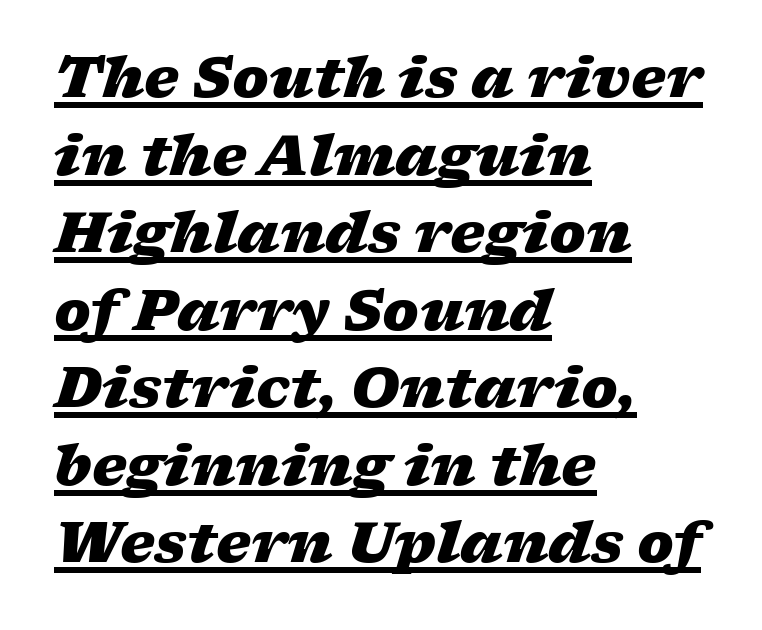
The face used here is proportionally spaced, like ordinary book or web type. Chunky letters — that's bold for sure. This is underlined copy, the kind a proofreader might mark for attention. Each word holds together tightly as a unit, with standard inter-letter gaps.
